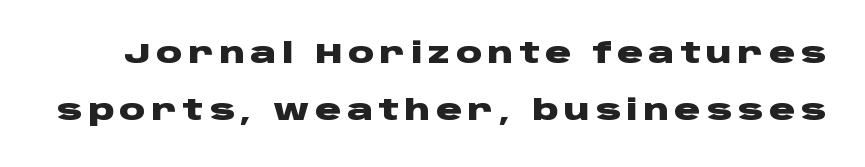
The image shows 29 px heavy, wide sans-serif type, upright; set loose line spacing (1.98x), not underlined; low stroke contrast and a large x-height.
